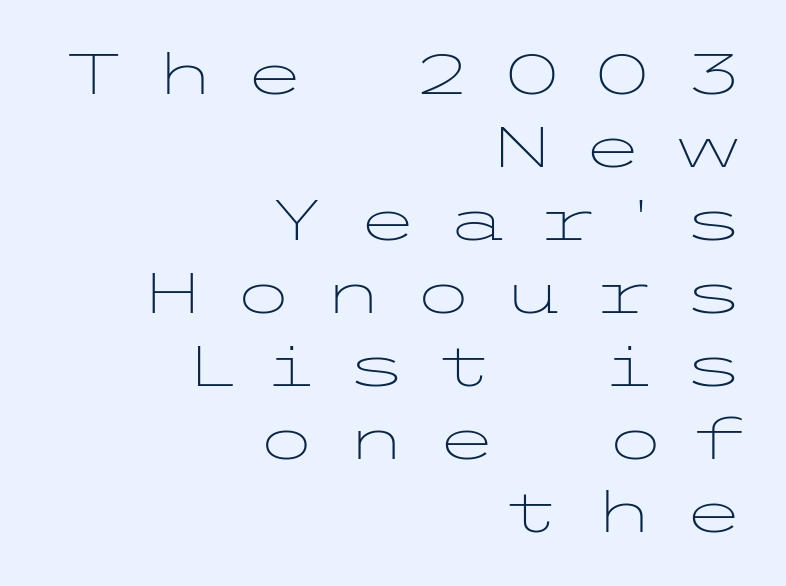
{"serif": "no", "italic": "no", "bold": "no", "weight": "light", "width": "wide", "stroke_contrast": "low", "x_height": "medium", "underline": "no", "align": "right", "line_spacing": "normal", "line_spacing_ratio": 1.28, "letter_spacing": "wide", "letter_spacing_em": 0.48, "glyph_px": 57}
